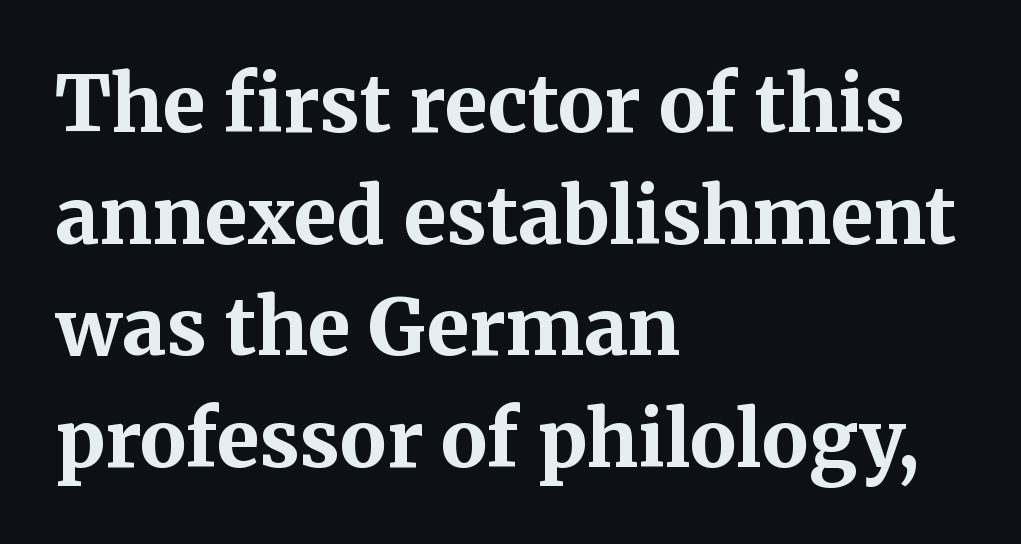
{"serif": "yes", "italic": "no", "bold": "yes", "weight": "bold", "width": "normal", "stroke_contrast": "medium", "x_height": "medium", "monospaced": "no", "underline": "no", "align": "left", "line_spacing": "normal", "line_spacing_ratio": 1.43, "letter_spacing": "normal", "letter_spacing_em": 0.0, "glyph_px": 78}
